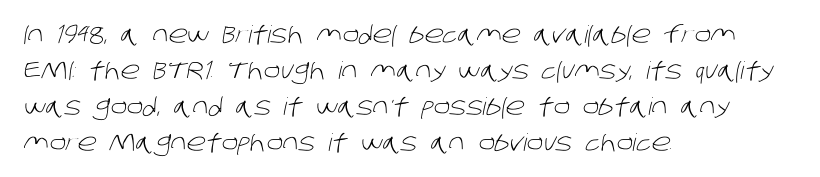
The characters are drawn with everyday or finer stroke widths. This sample is left-justified, so line endings fall wherever the words run out. Successive baselines arrive at the customary interval. Short note: letters normally spaced.
